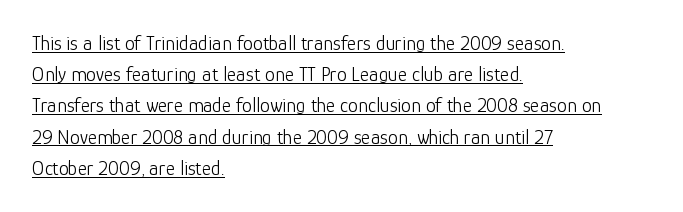
{"italic": "no", "bold": "no", "underline": "yes", "align": "left", "line_spacing": "normal", "line_spacing_ratio": 1.56, "letter_spacing": "normal", "letter_spacing_em": 0.0, "glyph_px": 20}
